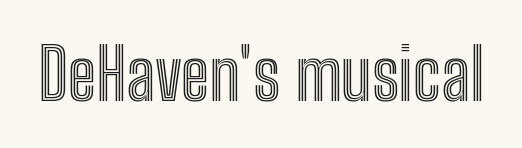
{"italic": "no", "width": "condensed", "x_height": "medium", "monospaced": "no", "underline": "no", "letter_spacing": "normal", "letter_spacing_em": 0.0, "glyph_px": 70}
